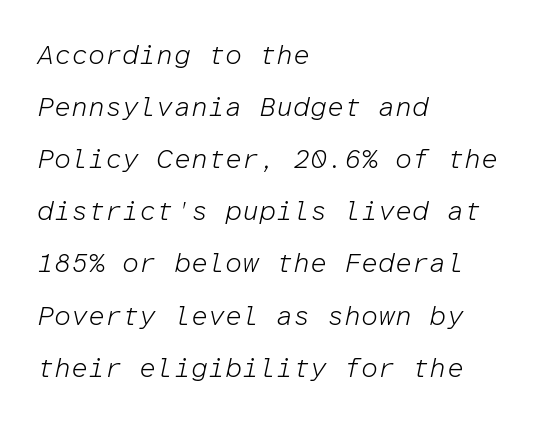
Q: Is the text bold? A: No.
Q: Is the text italic (slanted)? A: Yes, it leans right by about 12 degrees.
Q: Is the text underlined? A: No.
Q: How is the paragraph aligned? A: Left-aligned.
Q: Is the spacing between letters normal or unusually wide? A: Normal.
Q: Is the spacing between lines tight, normal or loose? A: Loose.
